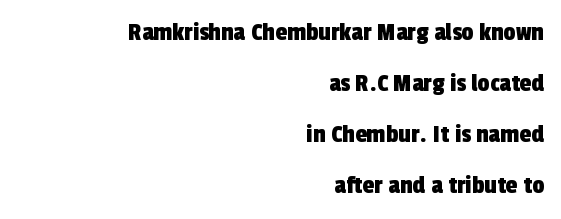
Q: Is the text underlined? A: No.
Q: How is the paragraph aligned? A: Right-aligned.
Q: Is the spacing between letters normal or unusually wide? A: Normal.
